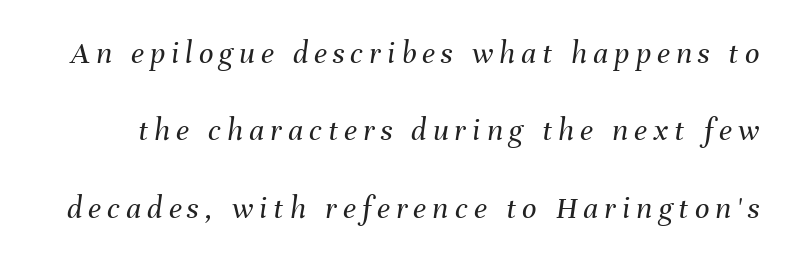
The image shows 32 px regular-weight type, italic (leaning right); set loose line spacing (2.42x), not underlined; medium stroke contrast and a medium x-height.
